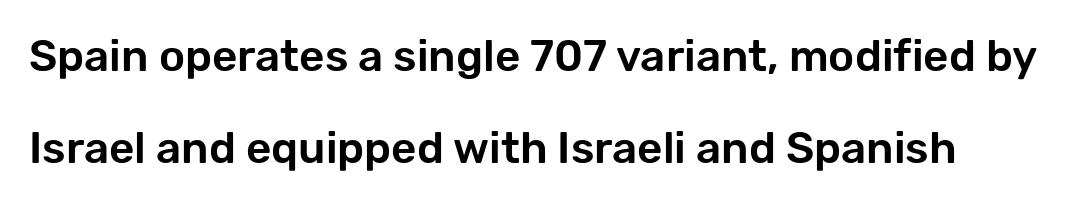
The foot of each line stays bare and open. Nope, no serifs anywhere on these letters. The line texture is even and compact thanks to regular tracking. A typesetter would call this leading open, well beyond the default.
